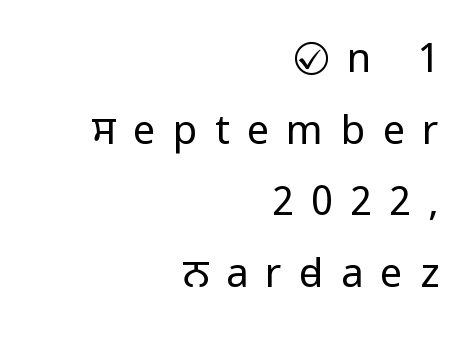
Q: Is the text bold? A: No.
Q: Is the text italic (slanted)? A: No, it is upright.
Q: Is the typeface a serif or a sans-serif typeface? A: Sans-serif.
Q: Is the text underlined? A: No.
Q: How is the paragraph aligned? A: Right-aligned.
Q: Is the spacing between letters normal or unusually wide? A: Unusually wide.
Q: Width (condensed, normal, or wide)? A: Condensed.
Q: Stroke contrast? A: Low.
